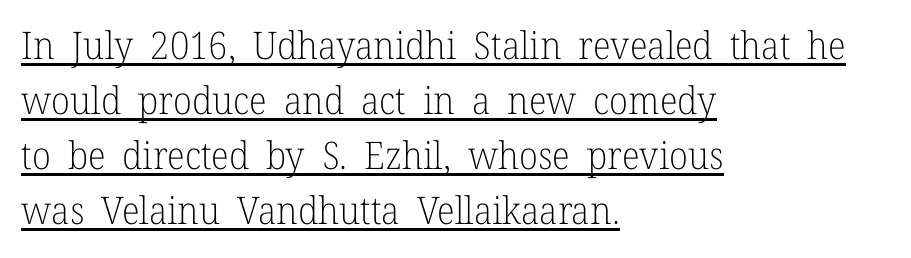
Here the designer chose a conventional face with non-uniform glyph widths. When letters stand straight like this, we call the style roman or upright. Look at the tracking — it's just the regular setting, nothing added. The cut favours lightness, reaching ordinary text weight at its darkest. Looks like someone drew a line under every word here. Students, observe: this is what conventionally led text looks like.
